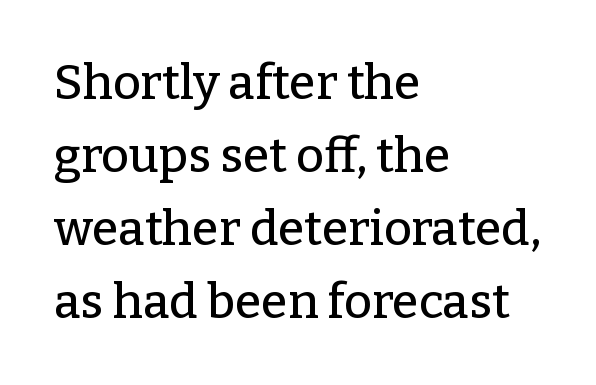
{"serif": "yes", "italic": "no", "width": "normal", "stroke_contrast": "low", "x_height": "medium", "monospaced": "no", "underline": "no", "align": "left", "line_spacing": "normal", "line_spacing_ratio": 1.52, "letter_spacing": "normal", "letter_spacing_em": 0.0, "glyph_px": 48}
